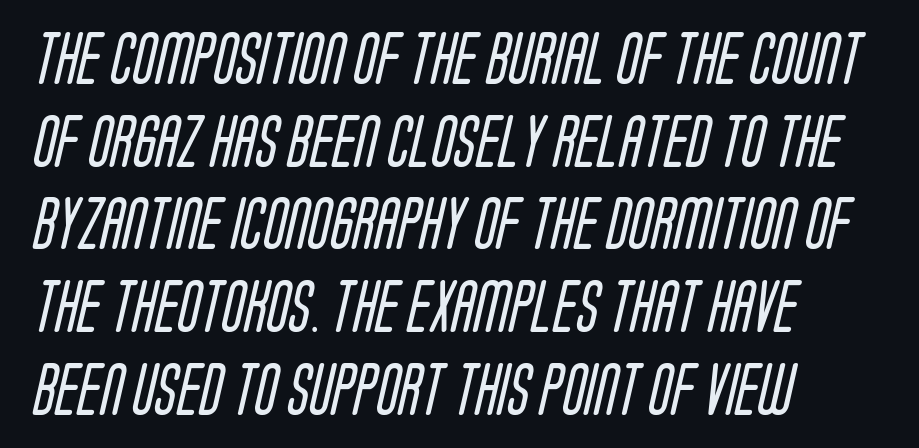
Q: Is the text bold? A: No.
Q: Is the typeface a serif or a sans-serif typeface? A: Sans-serif.
Q: Is the text underlined? A: No.
Q: How is the paragraph aligned? A: Left-aligned.
Q: Is the spacing between letters normal or unusually wide? A: Normal.
Q: Is the spacing between lines tight, normal or loose? A: Normal.
Q: Width (condensed, normal, or wide)? A: Condensed.
Q: Stroke contrast? A: Low.
Q: x-height? A: Large.
Q: Monospaced? A: No.
